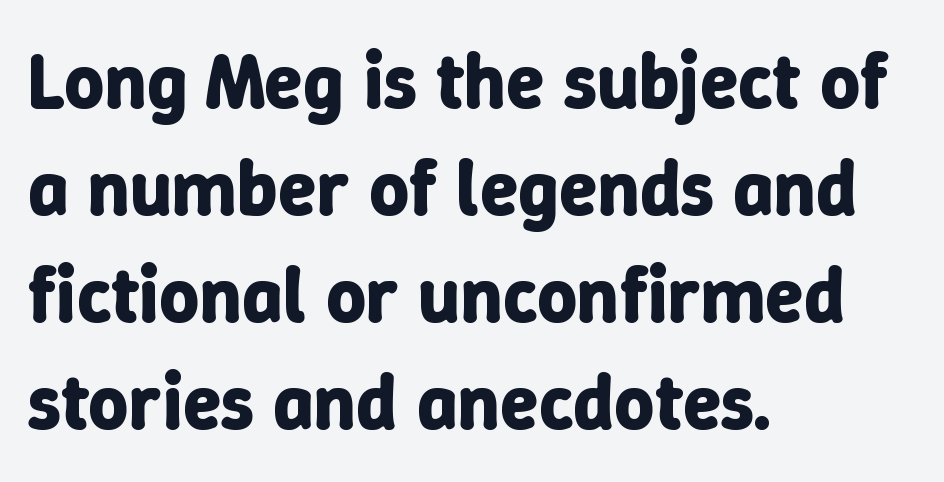
{"italic": "no", "bold": "yes", "weight": "bold", "width": "normal", "stroke_contrast": "low", "x_height": "medium", "monospaced": "no", "underline": "no", "align": "left", "line_spacing": "normal", "line_spacing_ratio": 1.37, "letter_spacing": "normal", "letter_spacing_em": 0.0, "glyph_px": 78}
